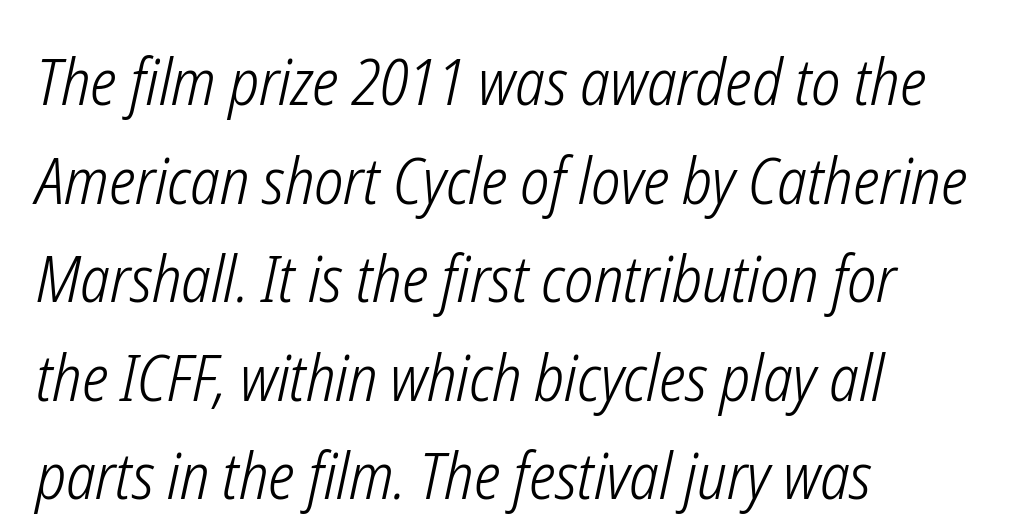
{"italic": "yes", "lean": "right", "slant_degrees": 12, "bold": "no", "weight": "light", "width": "condensed", "stroke_contrast": "low", "x_height": "medium", "monospaced": "no", "underline": "no", "align": "left", "line_spacing": "normal", "line_spacing_ratio": 1.54, "letter_spacing": "normal", "letter_spacing_em": 0.0, "glyph_px": 64}
